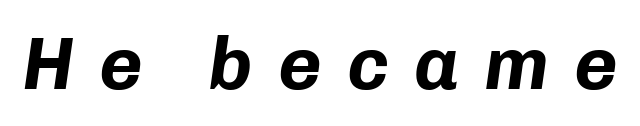
The letters are slanted; this is an italic face. Every letter is thick-stroked: bold, no question. Display-style spreading of the glyphs; the letterfit is very open. Unmarked baselines from the first word to the last.
